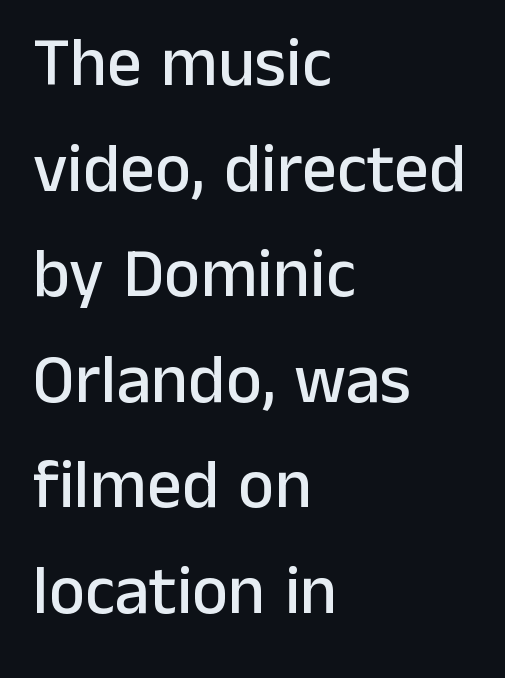
Q: Is the text italic (slanted)? A: No, it is upright.
Q: Is the typeface a serif or a sans-serif typeface? A: Sans-serif.
Q: Is the text underlined? A: No.
Q: How is the paragraph aligned? A: Left-aligned.
Q: Is the spacing between letters normal or unusually wide? A: Normal.
Q: Is the spacing between lines tight, normal or loose? A: Normal.
Q: Width (condensed, normal, or wide)? A: Normal.
Q: Stroke contrast? A: Low.
Q: x-height? A: Medium.
Q: Monospaced? A: No.
